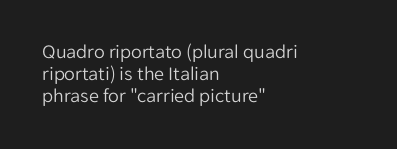
Q: Is the text bold? A: No.
Q: Is the text italic (slanted)? A: No, it is upright.
Q: Is the text underlined? A: No.
Q: How is the paragraph aligned? A: Left-aligned.
Q: Is the spacing between letters normal or unusually wide? A: Normal.
Q: Is the spacing between lines tight, normal or loose? A: Tight.
